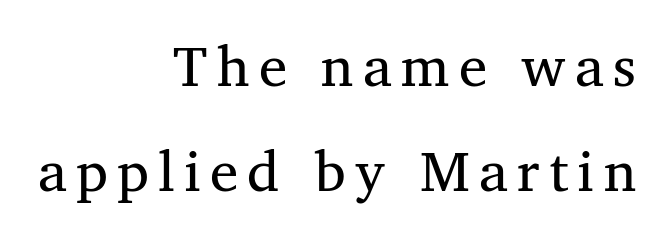
This sample uses a serif face. This rendering uses right alignment, leaving the left contour irregular. Check the space under the baseline: it is left empty. The letters advance in unequal steps, a hallmark of proportional type.
